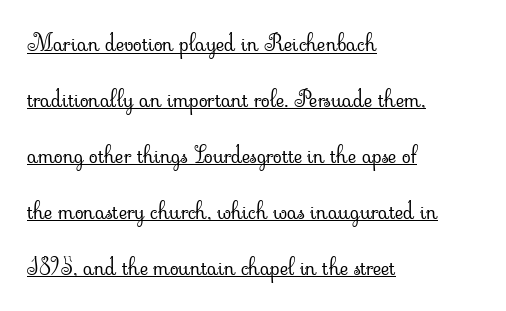
Honestly, the letter spacing is just normal — you wouldn't notice it. Each line of the rendering has a horizontal stroke beneath the glyphs. Unbolded letterforms with no extra heft. Notice the wide empty band between every row — that's loose leading. Upright lettering throughout. The text block is weighted toward the left margin, trailing off unevenly rightward.
